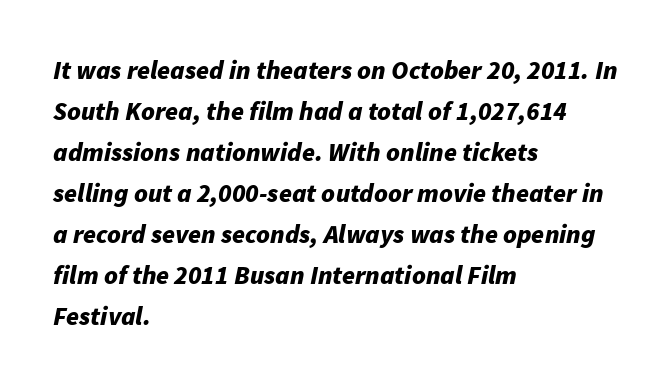
{"italic": "yes", "lean": "right", "slant_degrees": 11, "bold": "yes", "underline": "no", "align": "left", "line_spacing": "normal", "line_spacing_ratio": 1.58, "letter_spacing": "normal", "letter_spacing_em": 0.0, "glyph_px": 26}
